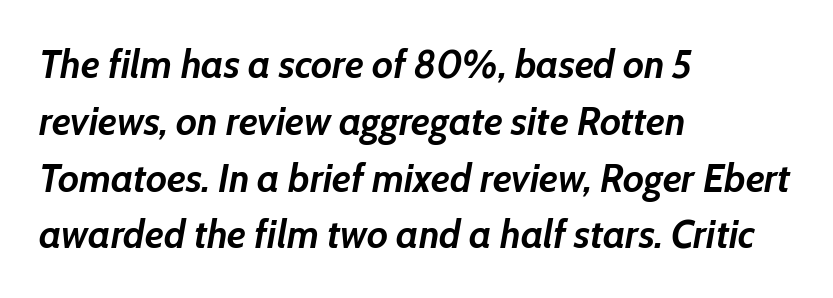
Q: Is the text bold? A: Yes.
Q: Is the text italic (slanted)? A: Yes, it leans right by about 10 degrees.
Q: Is the text underlined? A: No.
Q: How is the paragraph aligned? A: Left-aligned.
Q: Is the spacing between letters normal or unusually wide? A: Normal.
Q: Is the spacing between lines tight, normal or loose? A: Normal.
Q: Width (condensed, normal, or wide)? A: Normal.
Q: Stroke contrast? A: Low.
Q: x-height? A: Medium.
Q: Monospaced? A: No.
